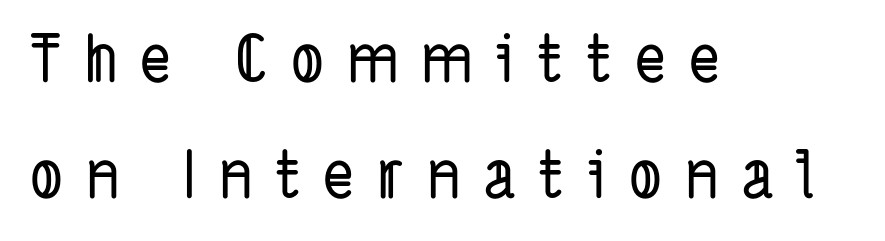
The image shows 65 px condensed sans-serif type; set left-aligned, line spacing 1.78x, unusually wide letter spacing (+0.35 em), not underlined; low stroke contrast and a medium x-height.
